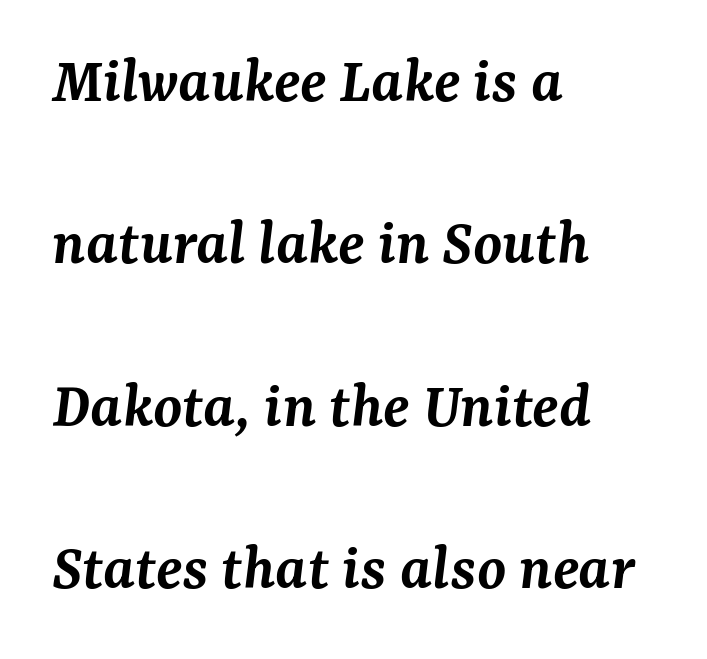
Q: Is the text bold? A: Semi-bold.
Q: Is the text italic (slanted)? A: Yes, it leans right by about 7 degrees.
Q: Is the typeface a serif or a sans-serif typeface? A: Serif.
Q: Is the text underlined? A: No.
Q: How is the paragraph aligned? A: Left-aligned.
Q: Is the spacing between letters normal or unusually wide? A: Normal.
Q: Is the spacing between lines tight, normal or loose? A: Loose.
Q: Width (condensed, normal, or wide)? A: Normal.
Q: Stroke contrast? A: Medium.
Q: x-height? A: Medium.
Q: Monospaced? A: No.
